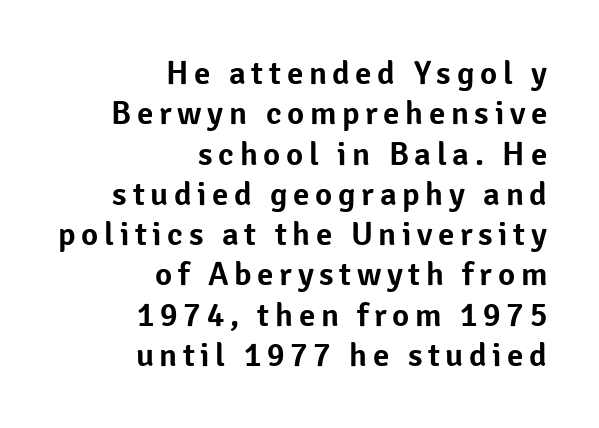
{"serif": "no", "italic": "no", "width": "normal", "stroke_contrast": "low", "x_height": "medium", "monospaced": "no", "underline": "no", "align": "right", "line_spacing_ratio": 1.22, "glyph_px": 33}
